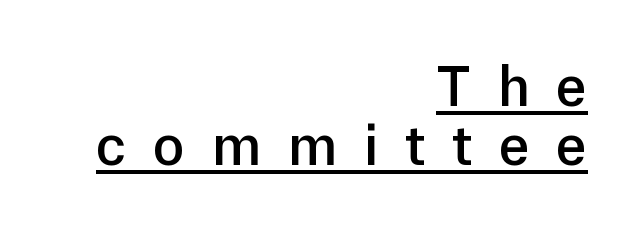
Q: Is the text bold? A: Semi-bold.
Q: Is the text italic (slanted)? A: No, it is upright.
Q: Is the typeface a serif or a sans-serif typeface? A: Sans-serif.
Q: Is the text underlined? A: Yes.
Q: How is the paragraph aligned? A: Right-aligned.
Q: Is the spacing between letters normal or unusually wide? A: Unusually wide.
Q: Is the spacing between lines tight, normal or loose? A: Tight.
Q: Width (condensed, normal, or wide)? A: Normal.
Q: Stroke contrast? A: Low.
Q: x-height? A: Medium.
Q: Monospaced? A: No.
